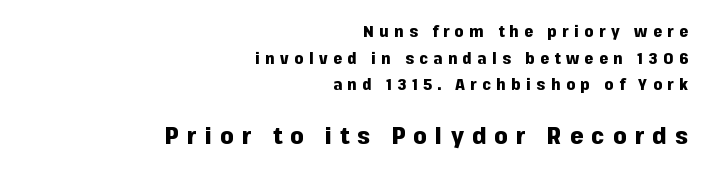
The image shows 24 px bold type, upright; set right-aligned, normal line spacing (1.67x), unusually wide letter spacing (+0.34 em), not underlined; the second (bottom) block is 1.5x larger.
